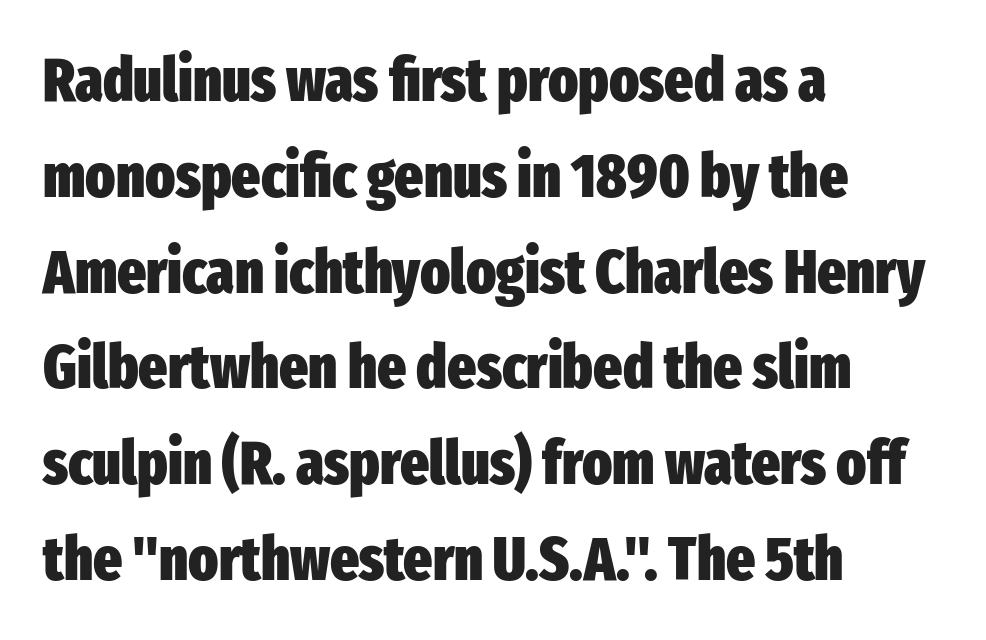
Where is the straight margin? On the left. Nobody drew a line under any word here. Do the characters align in a grid? No, the font is proportional. Examine the stroke ends and you'll find no serifs.
